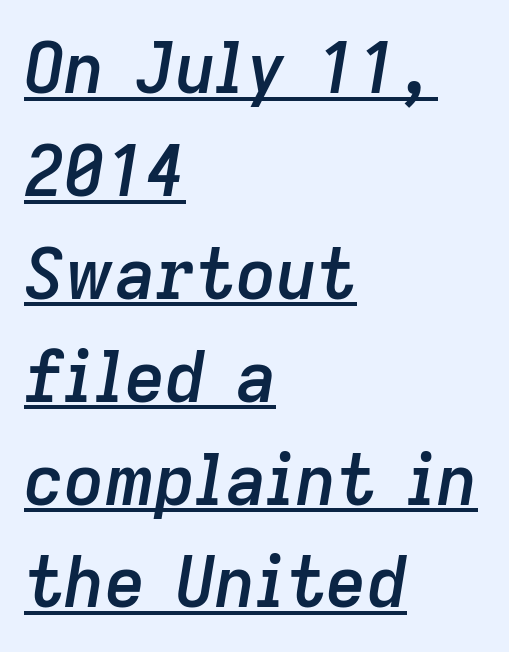
These lines keep a tight, regular rhythm from letter to letter. The lines in this sample share a left origin and differ only in where they stop. The line-height multiplier appears to be the usual default. The axis of the letterforms is tilted away from vertical. Character widths vary here, with narrow letters taking less room than wide ones.
